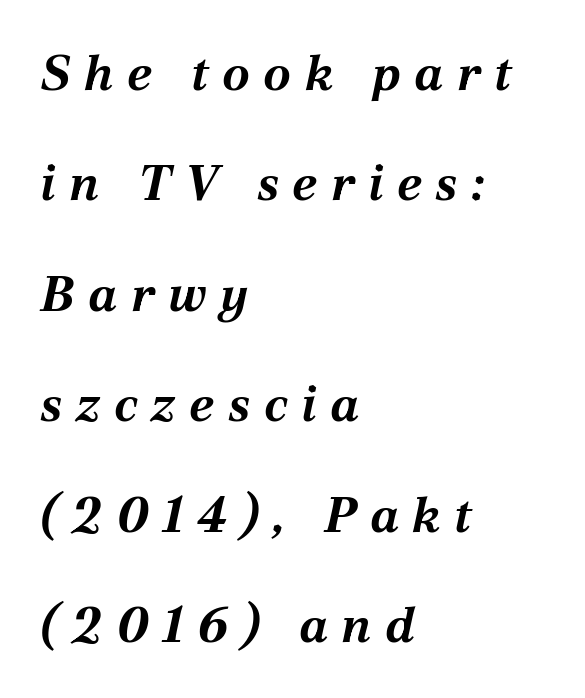
The image shows 50 px bold type, italic (leaning right); set left-aligned, loose line spacing (2.21x), unusually wide letter spacing (+0.27 em), not underlined; medium stroke contrast and a medium x-height.
